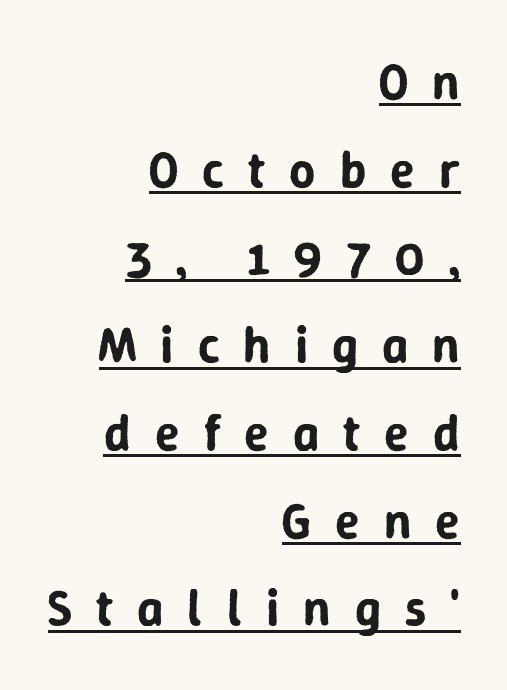
{"serif": "no", "italic": "no", "width": "normal", "stroke_contrast": "low", "x_height": "medium", "monospaced": "no", "underline": "yes", "align": "right", "line_spacing_ratio": 1.72, "letter_spacing": "wide", "letter_spacing_em": 0.47, "glyph_px": 51}
